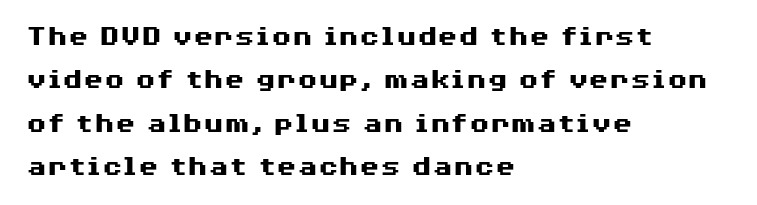
Q: Is the text bold? A: Yes.
Q: Is the text italic (slanted)? A: No, it is upright.
Q: Is the typeface a serif or a sans-serif typeface? A: Sans-serif.
Q: Is the text underlined? A: No.
Q: How is the paragraph aligned? A: Left-aligned.
Q: Is the spacing between letters normal or unusually wide? A: Normal.
Q: Is the spacing between lines tight, normal or loose? A: Normal.
Q: Width (condensed, normal, or wide)? A: Wide.
Q: Stroke contrast? A: Medium.
Q: x-height? A: Medium.
Q: Monospaced? A: No.
